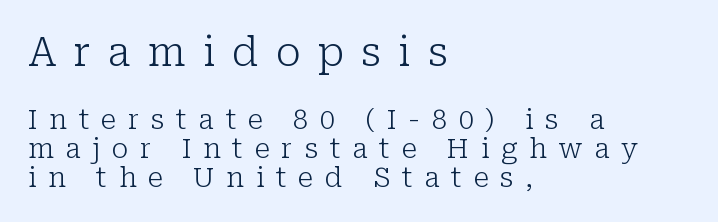
{"serif": "yes", "italic": "no", "bold": "no", "weight": "light", "width": "normal", "stroke_contrast": "low", "x_height": "medium", "monospaced": "no", "underline": "no", "align": "left", "line_spacing": "tight", "line_spacing_ratio": 1.07, "letter_spacing": "wide", "letter_spacing_em": 0.43, "larger_block": "first", "size_ratio": 1.48, "glyph_px": 40}
